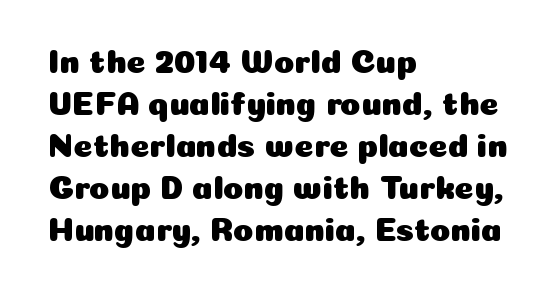
The image shows 33 px sans-serif type, upright; set left-aligned, normal line spacing (1.27x), normal letter spacing, not underlined; low stroke contrast and a medium x-height.
